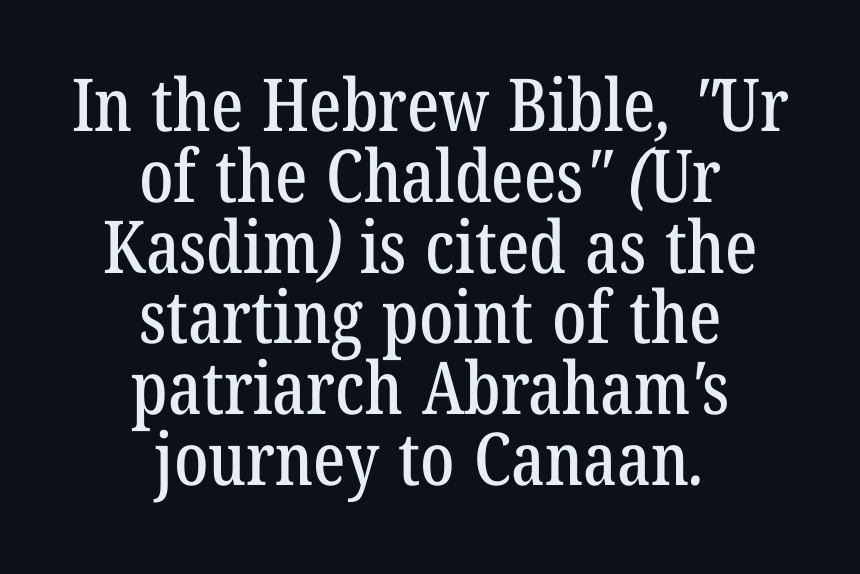
This block would grow much taller if given ordinary leading; it's compressed now. This rendering leaves character spacing at its baseline value. The rendering uses natural spacing where letterforms have individual widths. Horizontal alignment here is central, giving a formal, balanced look. Just letters on the line, the space beneath them empty. Each letter's strokes conclude with small projecting serifs.
